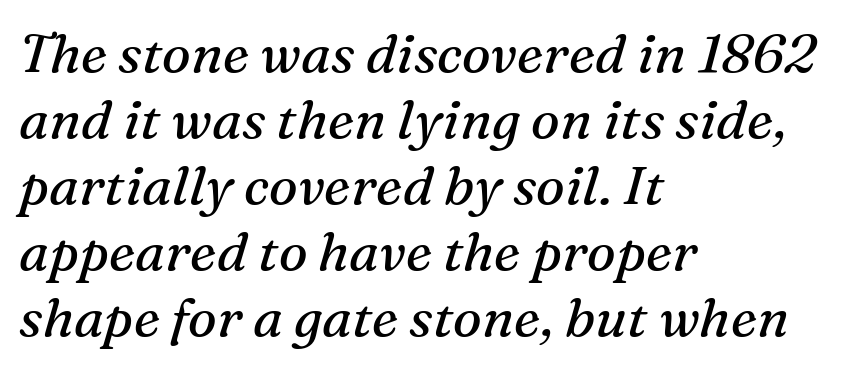
Q: Is the text bold? A: No.
Q: Is the text italic (slanted)? A: Yes, it leans right by about 16 degrees.
Q: Is the typeface a serif or a sans-serif typeface? A: Serif.
Q: Is the text underlined? A: No.
Q: How is the paragraph aligned? A: Left-aligned.
Q: Is the spacing between letters normal or unusually wide? A: Normal.
Q: Width (condensed, normal, or wide)? A: Normal.
Q: Stroke contrast? A: Medium.
Q: x-height? A: Medium.
Q: Monospaced? A: No.
